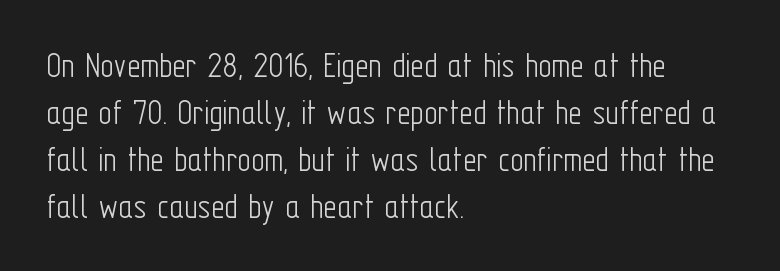
The image shows 37 px light, condensed sans-serif type, upright; set left-aligned, normal line spacing (1.27x), normal letter spacing, not underlined; low stroke contrast and a medium x-height.
